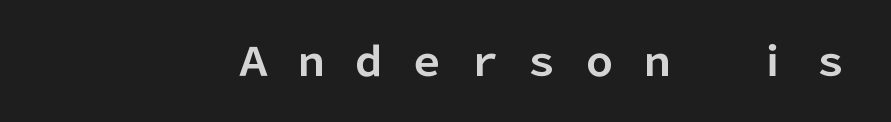
{"serif": "no", "italic": "no", "bold": "yes", "weight": "bold", "width": "normal", "stroke_contrast": "low", "x_height": "medium", "monospaced": "no", "underline": "no", "letter_spacing": "wide", "letter_spacing_em": 0.48, "glyph_px": 39}
